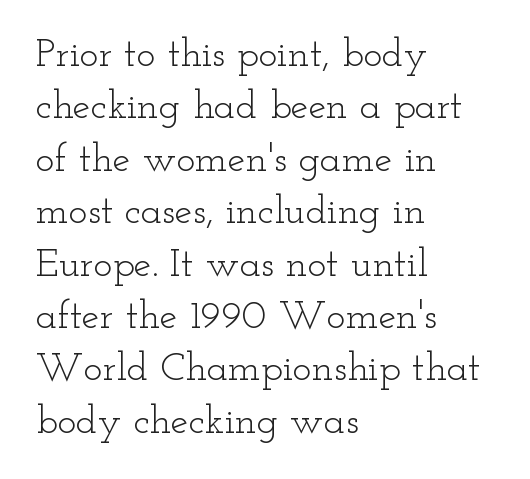
Q: Is the text bold? A: No.
Q: Is the text italic (slanted)? A: No, it is upright.
Q: Is the typeface a serif or a sans-serif typeface? A: Serif.
Q: Is the text underlined? A: No.
Q: How is the paragraph aligned? A: Left-aligned.
Q: Is the spacing between letters normal or unusually wide? A: Normal.
Q: Is the spacing between lines tight, normal or loose? A: Normal.
Q: Width (condensed, normal, or wide)? A: Wide.
Q: Stroke contrast? A: Low.
Q: x-height? A: Small.
Q: Monospaced? A: No.
